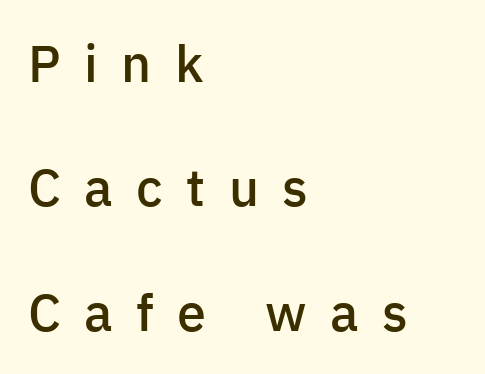
Q: Is the text bold? A: Semi-bold.
Q: Is the text italic (slanted)? A: No, it is upright.
Q: Is the typeface a serif or a sans-serif typeface? A: Sans-serif.
Q: Is the text underlined? A: No.
Q: How is the paragraph aligned? A: Left-aligned.
Q: Is the spacing between letters normal or unusually wide? A: Unusually wide.
Q: Is the spacing between lines tight, normal or loose? A: Loose.
Q: Width (condensed, normal, or wide)? A: Normal.
Q: Stroke contrast? A: Low.
Q: x-height? A: Medium.
Q: Monospaced? A: No.
